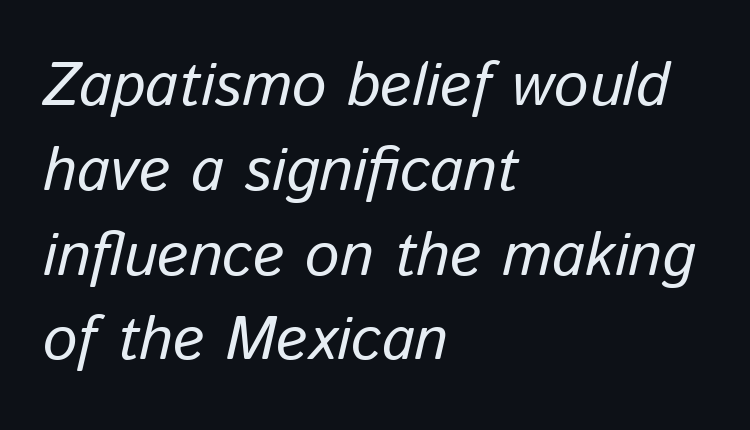
{"italic": "yes", "lean": "right", "slant_degrees": 13, "bold": "no", "weight": "regular", "width": "normal", "stroke_contrast": "low", "x_height": "medium", "monospaced": "no", "underline": "no", "align": "left", "line_spacing": "normal", "line_spacing_ratio": 1.39, "letter_spacing": "normal", "letter_spacing_em": 0.0, "glyph_px": 61}
